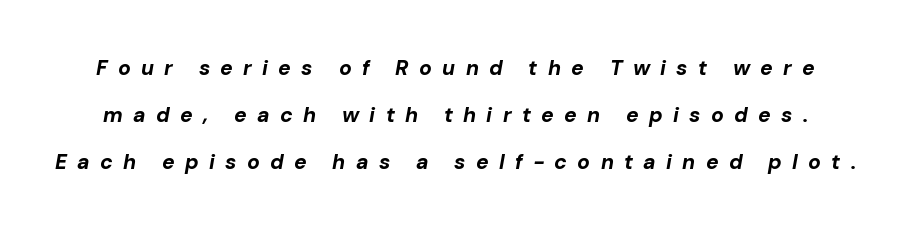
The image shows 21 px bold type, italic (leaning right); set loose line spacing (2.24x), unusually wide letter spacing (+0.49 em), not underlined.
